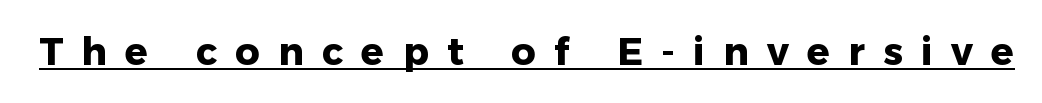
{"serif": "no", "italic": "no", "bold": "yes", "weight": "heavy", "width": "normal", "stroke_contrast": "low", "x_height": "medium", "monospaced": "no", "underline": "yes", "letter_spacing": "wide", "letter_spacing_em": 0.48, "glyph_px": 38}
